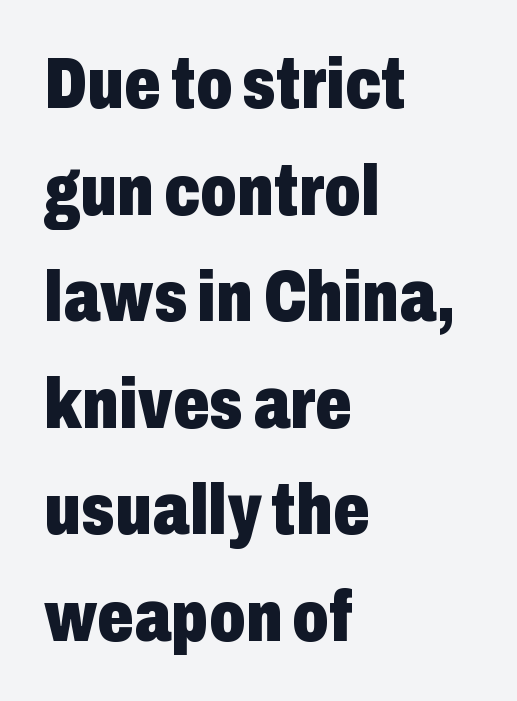
The image shows 72 px heavy, condensed sans-serif type, upright; set left-aligned, normal line spacing (1.48x), normal letter spacing, not underlined; low stroke contrast and a medium x-height.
